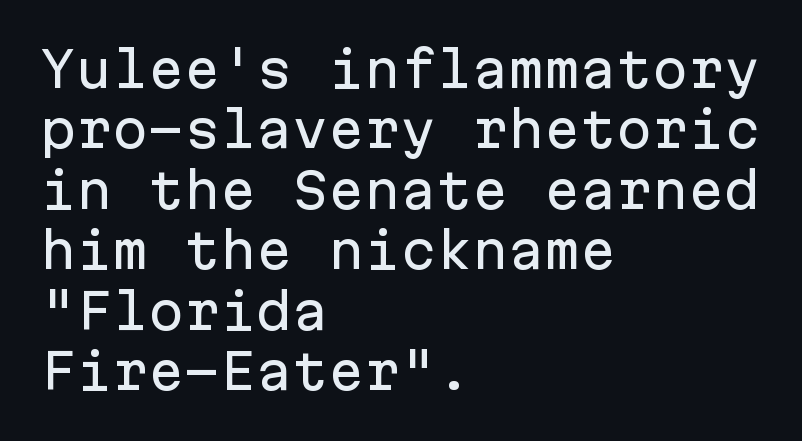
Q: Is the text italic (slanted)? A: No, it is upright.
Q: Is the typeface a serif or a sans-serif typeface? A: Sans-serif.
Q: Is the text underlined? A: No.
Q: How is the paragraph aligned? A: Left-aligned.
Q: Is the spacing between letters normal or unusually wide? A: Normal.
Q: Is the spacing between lines tight, normal or loose? A: Normal.
Q: Width (condensed, normal, or wide)? A: Normal.
Q: Stroke contrast? A: Low.
Q: x-height? A: Medium.
Q: Monospaced? A: Yes.
